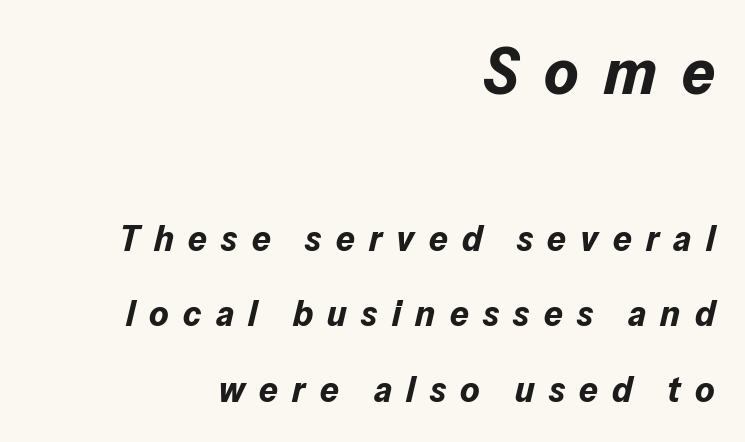
The image shows 65 px bold type, italic (leaning right); set right-aligned, loose line spacing (2.04x), unusually wide letter spacing (+0.39 em), not underlined; the first (top) block is 1.76x larger; low stroke contrast and a medium x-height.
